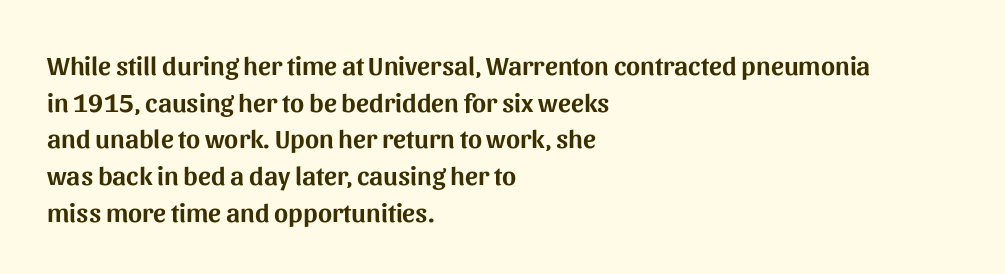
The image shows 27 px text type, upright; set left-aligned, normal line spacing (1.36x), normal letter spacing, not underlined.
